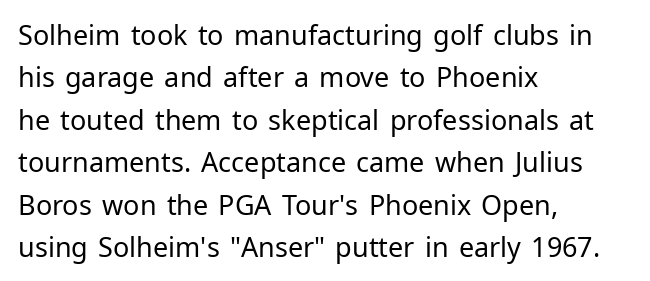
Q: Is the text bold? A: No.
Q: Is the text italic (slanted)? A: No, it is upright.
Q: Is the text underlined? A: No.
Q: How is the paragraph aligned? A: Left-aligned.
Q: Is the spacing between letters normal or unusually wide? A: Normal.
Q: Is the spacing between lines tight, normal or loose? A: Normal.
